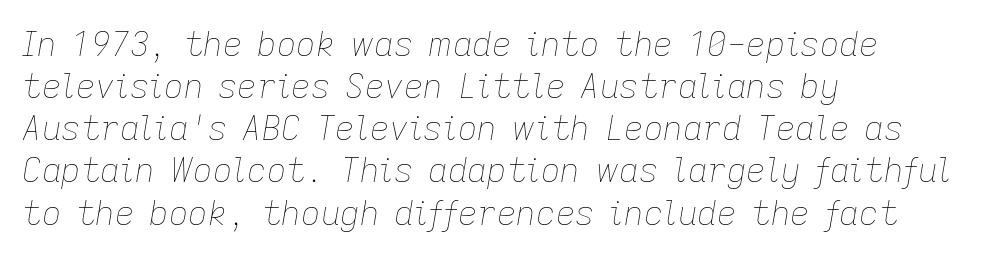
{"italic": "yes", "lean": "right", "slant_degrees": 9, "bold": "no", "weight": "thin", "width": "normal", "stroke_contrast": "low", "x_height": "medium", "monospaced": "no", "underline": "no", "align": "left", "line_spacing_ratio": 1.24, "letter_spacing": "normal", "letter_spacing_em": 0.0, "glyph_px": 34}
